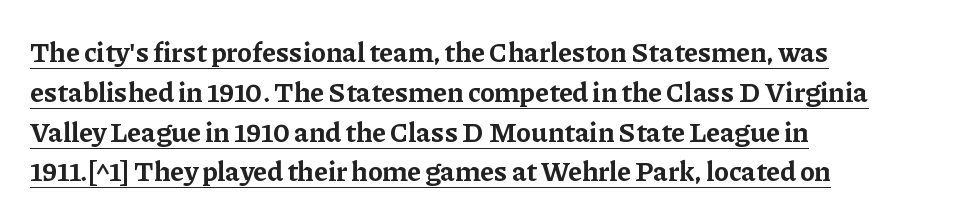
{"serif": "yes", "italic": "no", "bold": "yes", "weight": "bold", "width": "normal", "stroke_contrast": "low", "x_height": "medium", "monospaced": "no", "underline": "yes", "align": "left", "line_spacing": "normal", "line_spacing_ratio": 1.42, "letter_spacing": "normal", "letter_spacing_em": 0.0, "glyph_px": 28}
